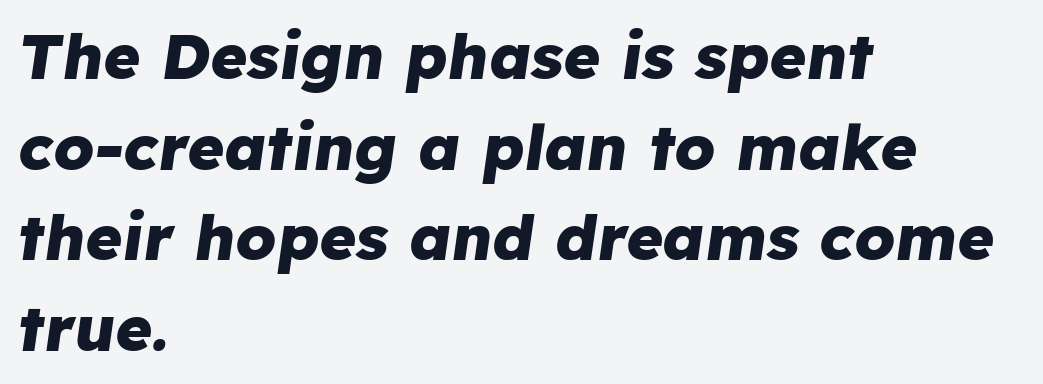
{"italic": "yes", "lean": "right", "slant_degrees": 8, "bold": "yes", "weight": "heavy", "width": "normal", "stroke_contrast": "low", "x_height": "medium", "monospaced": "no", "underline": "no", "align": "left", "line_spacing": "normal", "line_spacing_ratio": 1.44, "letter_spacing": "normal", "letter_spacing_em": 0.0, "glyph_px": 63}
